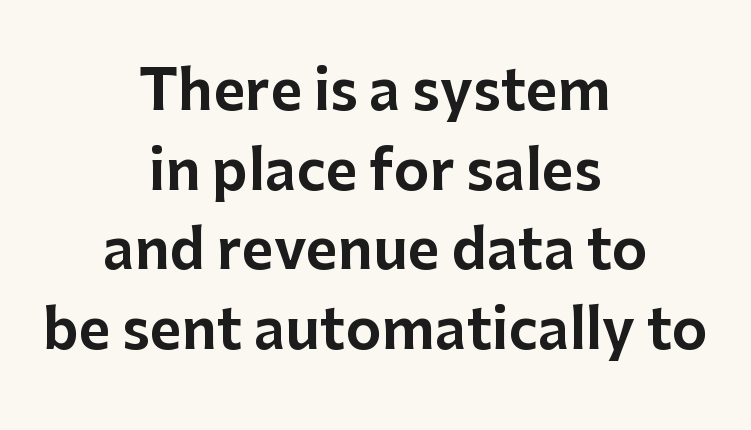
{"serif": "no", "italic": "no", "width": "normal", "stroke_contrast": "low", "x_height": "medium", "monospaced": "no", "underline": "no", "align": "center", "line_spacing": "normal", "line_spacing_ratio": 1.45, "letter_spacing": "normal", "letter_spacing_em": 0.0, "glyph_px": 55}
